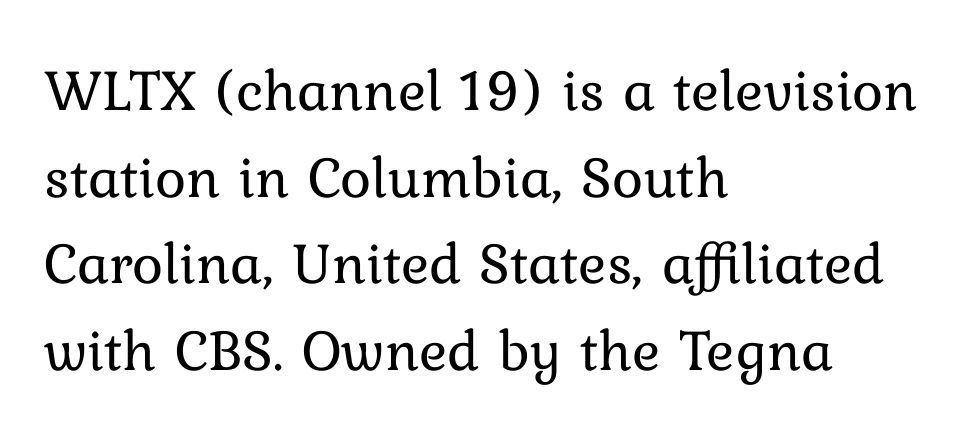
{"italic": "no", "bold": "no", "weight": "regular", "width": "normal", "stroke_contrast": "low", "x_height": "medium", "monospaced": "no", "underline": "no", "align": "left", "line_spacing": "normal", "line_spacing_ratio": 1.47, "letter_spacing": "normal", "letter_spacing_em": 0.0, "glyph_px": 59}
